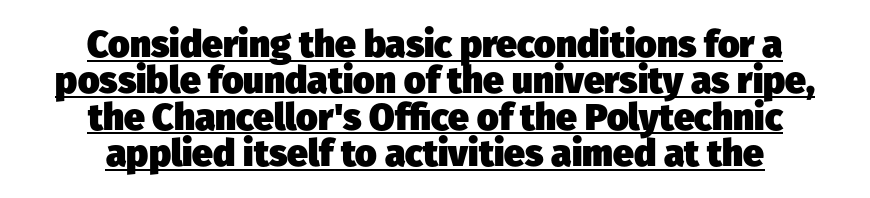
{"serif": "no", "bold": "yes", "weight": "heavy", "width": "normal", "stroke_contrast": "low", "x_height": "medium", "monospaced": "no", "underline": "yes", "align": "center", "line_spacing": "tight", "line_spacing_ratio": 0.98, "letter_spacing": "normal", "letter_spacing_em": 0.0, "glyph_px": 37}
